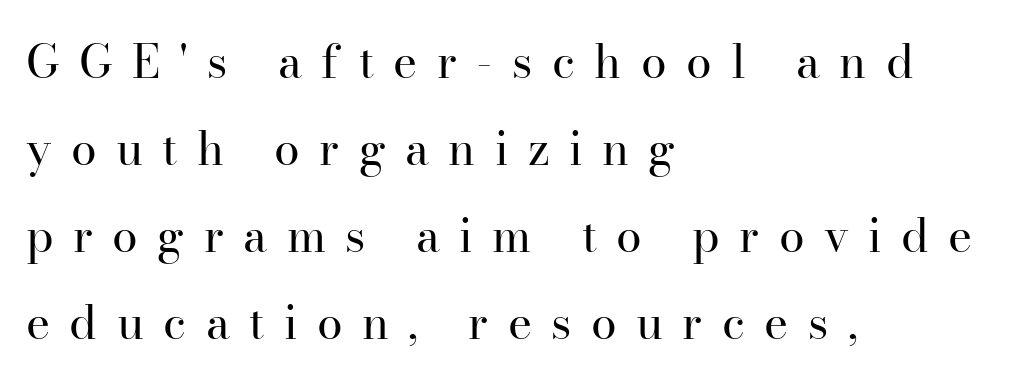
{"serif": "yes", "italic": "no", "bold": "no", "weight": "regular", "width": "normal", "stroke_contrast": "high", "x_height": "small", "monospaced": "no", "underline": "no", "align": "left", "line_spacing_ratio": 1.89, "letter_spacing": "wide", "letter_spacing_em": 0.42, "glyph_px": 46}
